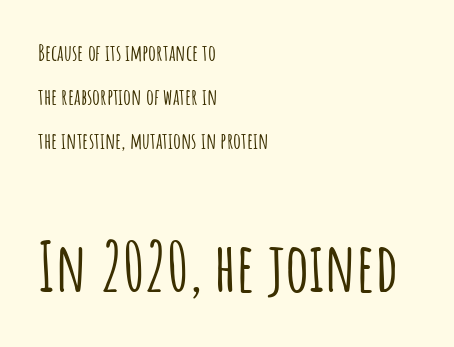
Stroke terminals: plain, sans-serif. The line texture is even and compact thanks to regular tracking. Think of a printed novel: that variable character pitch is what you see here. This block would shrink considerably if given ordinary leading; it's expanded now. Which of the two is more prominent by size? The second, at the bottom.
